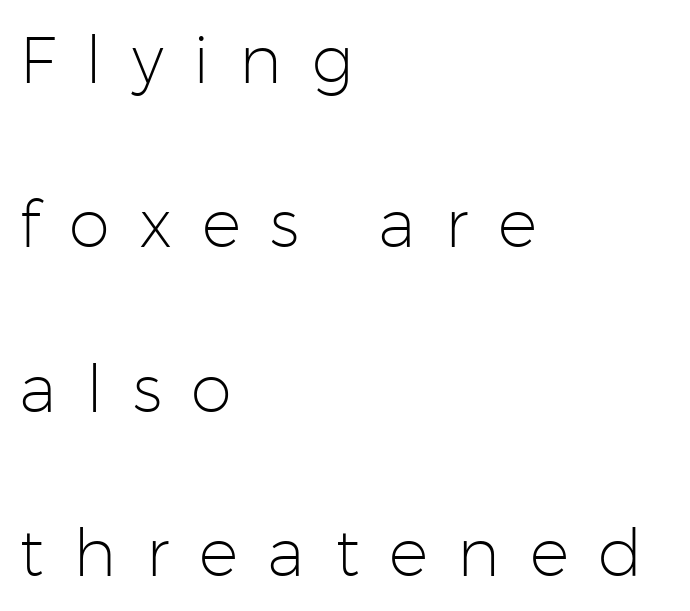
The image shows 66 px light sans-serif type, upright; set left-aligned, loose line spacing (2.49x), unusually wide letter spacing (+0.45 em), not underlined; low stroke contrast and a medium x-height.
